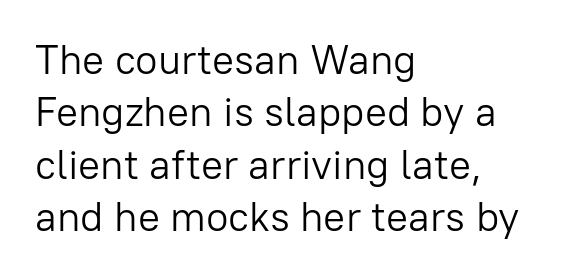
The image shows 41 px light sans-serif type, upright; set left-aligned, normal line spacing (1.28x), normal letter spacing, not underlined; low stroke contrast and a medium x-height.
